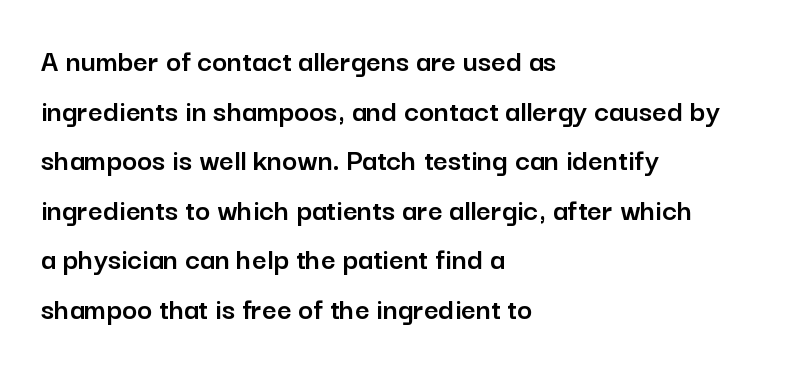
The image shows 32 px sans-serif type, upright; set left-aligned, normal line spacing (1.55x), normal letter spacing, not underlined; low stroke contrast and a medium x-height.
